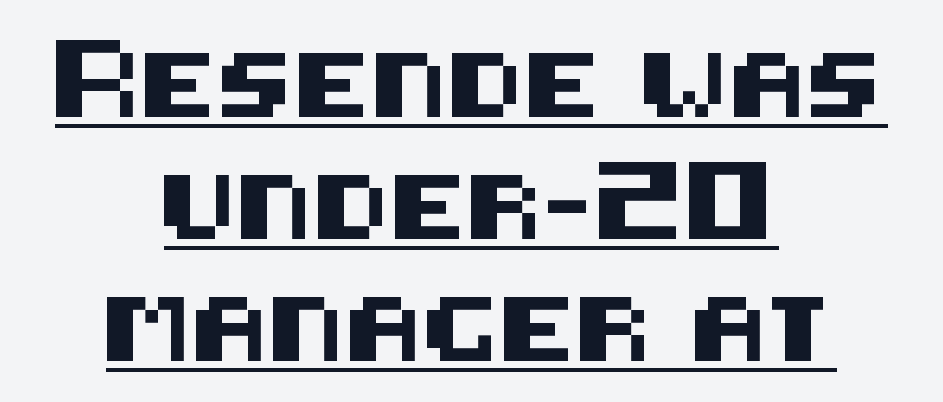
Tracking here is standard; glyphs follow each other at the usual distance. Serifs: no, the terminals of the letterforms are clean. The string is rendered with underlining switched on. Quick note: interline space is abundant. No italicization has been applied; the sample stays upright.
